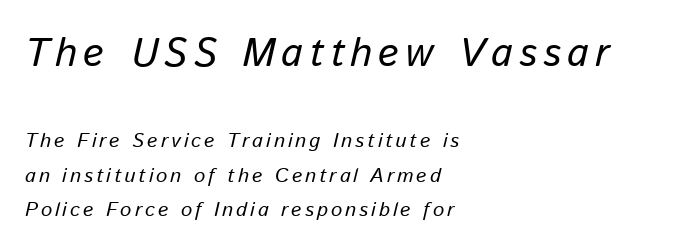
The image shows 40 px regular-weight type, italic (leaning right); set left-aligned, line spacing 1.73x, not underlined; the first (top) block is 2.0x larger; low stroke contrast and a medium x-height.
